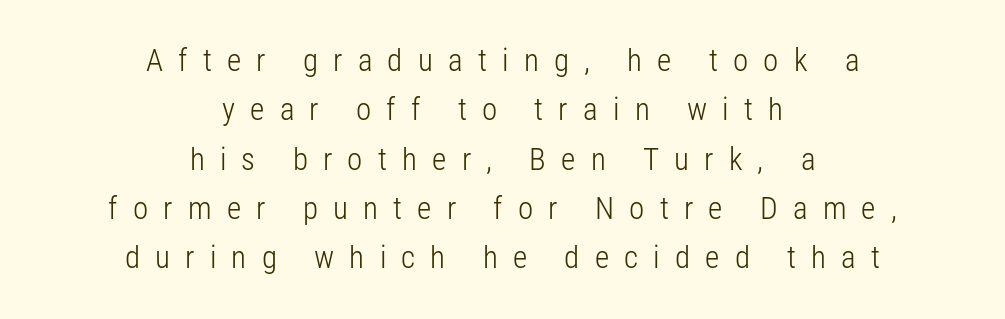
{"serif": "no", "italic": "no", "bold": "no", "weight": "light", "width": "condensed", "stroke_contrast": "low", "x_height": "medium", "monospaced": "no", "underline": "no", "align": "center", "line_spacing": "normal", "line_spacing_ratio": 1.59, "letter_spacing": "wide", "letter_spacing_em": 0.49, "glyph_px": 31}
